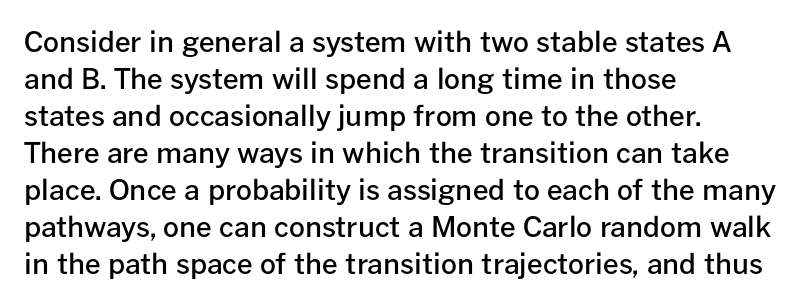
Q: Is the text bold? A: Semi-bold.
Q: Is the text italic (slanted)? A: No, it is upright.
Q: Is the typeface a serif or a sans-serif typeface? A: Sans-serif.
Q: Is the text underlined? A: No.
Q: How is the paragraph aligned? A: Left-aligned.
Q: Is the spacing between letters normal or unusually wide? A: Normal.
Q: Is the spacing between lines tight, normal or loose? A: Normal.
Q: Width (condensed, normal, or wide)? A: Normal.
Q: Stroke contrast? A: Low.
Q: x-height? A: Medium.
Q: Monospaced? A: No.
